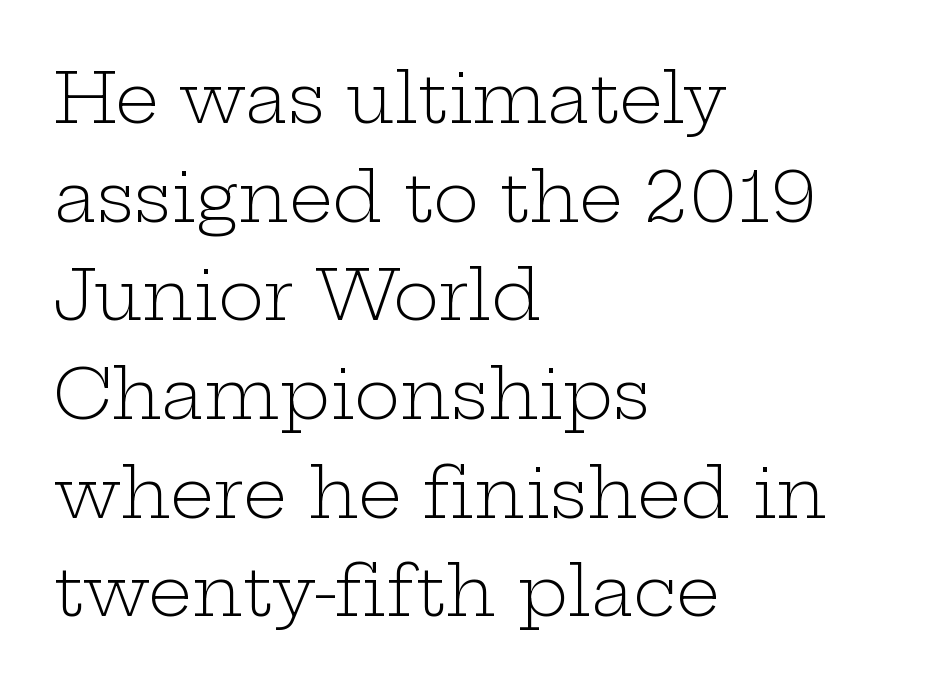
{"serif": "yes", "italic": "no", "bold": "no", "weight": "light", "width": "wide", "stroke_contrast": "low", "x_height": "medium", "monospaced": "no", "underline": "no", "align": "left", "line_spacing": "normal", "line_spacing_ratio": 1.43, "letter_spacing": "normal", "letter_spacing_em": 0.0, "glyph_px": 69}
